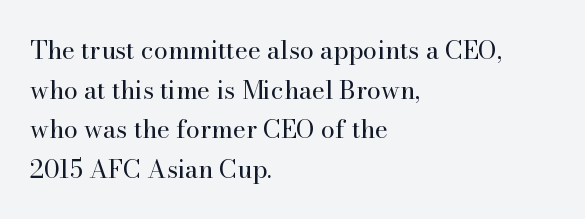
No italicization has been applied; the sample stays upright. Which margin do the lines hug? The left one — the right edge is uneven. Interline gaps are of average width in this sample. Descender tails drop into unmarked territory.
